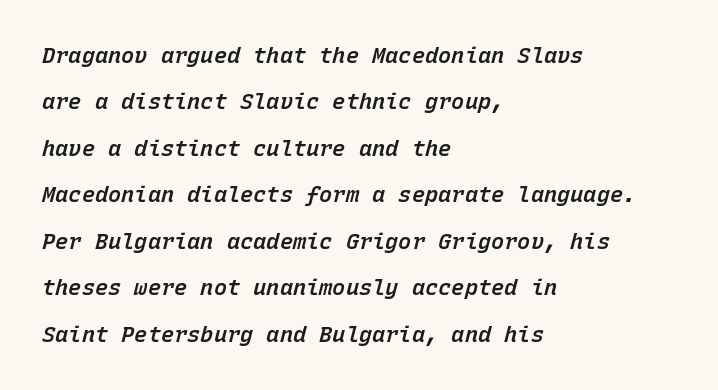
Q: Is the text bold? A: Semi-bold.
Q: Is the text italic (slanted)? A: Yes, it leans right by about 15 degrees.
Q: Is the text underlined? A: No.
Q: How is the paragraph aligned? A: Left-aligned.
Q: Is the spacing between letters normal or unusually wide? A: Normal.
Q: Is the spacing between lines tight, normal or loose? A: Loose.
